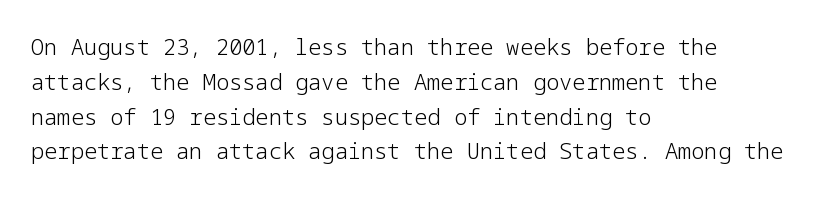
Q: Is the text bold? A: No.
Q: Is the text italic (slanted)? A: No, it is upright.
Q: Is the text underlined? A: No.
Q: How is the paragraph aligned? A: Left-aligned.
Q: Is the spacing between letters normal or unusually wide? A: Normal.
Q: Is the spacing between lines tight, normal or loose? A: Normal.
